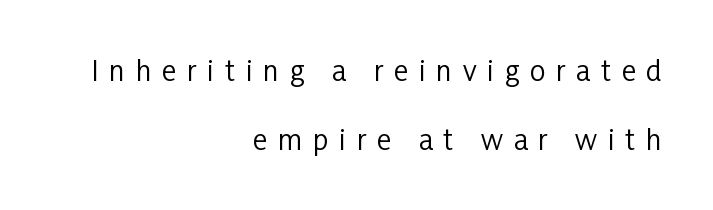
Does the leading feel generous? Absolutely, it's lavish. The text was rendered using a sans face with plain stroke endings. Clear beneath every line of the passage. The rendering uses natural spacing where letterforms have individual widths.
